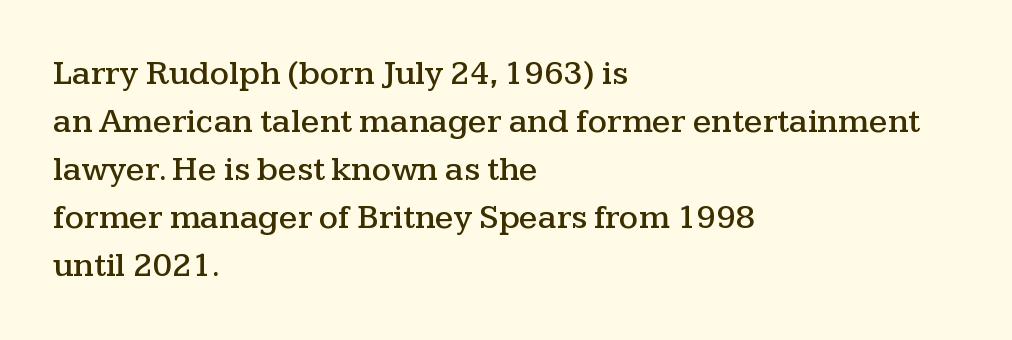
The image shows 34 px wide serif type, upright; set left-aligned, normal line spacing (1.41x), normal letter spacing, not underlined; medium stroke contrast and a medium x-height.
